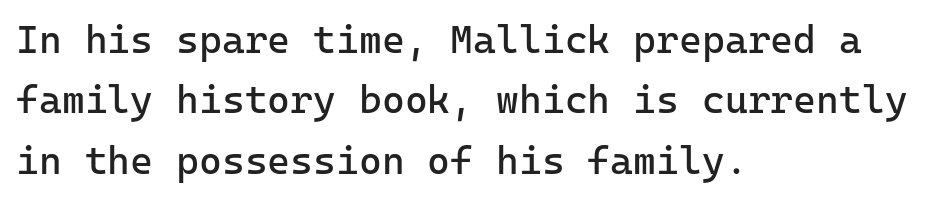
The image shows 39 px regular-weight sans-serif type, upright, monospaced; set left-aligned, normal line spacing (1.55x), normal letter spacing, not underlined; low stroke contrast and a medium x-height.
